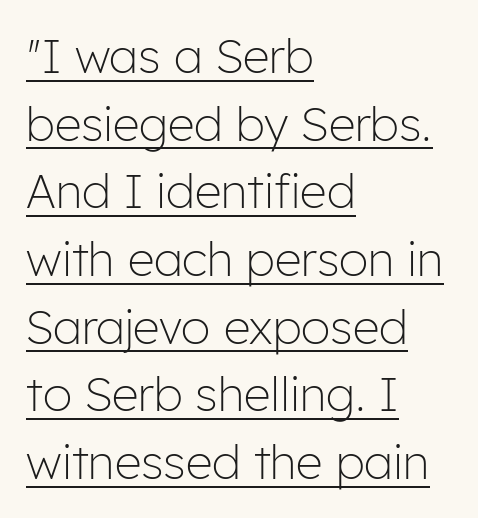
{"serif": "no", "italic": "no", "bold": "no", "weight": "light", "width": "normal", "stroke_contrast": "low", "x_height": "medium", "monospaced": "no", "underline": "yes", "align": "left", "line_spacing": "normal", "line_spacing_ratio": 1.44, "letter_spacing": "normal", "letter_spacing_em": 0.0, "glyph_px": 47}
